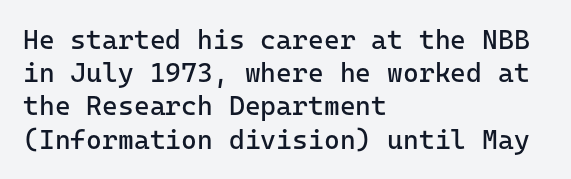
The image shows 27 px text type, upright; set left-aligned, line spacing 1.23x, normal letter spacing, not underlined.
